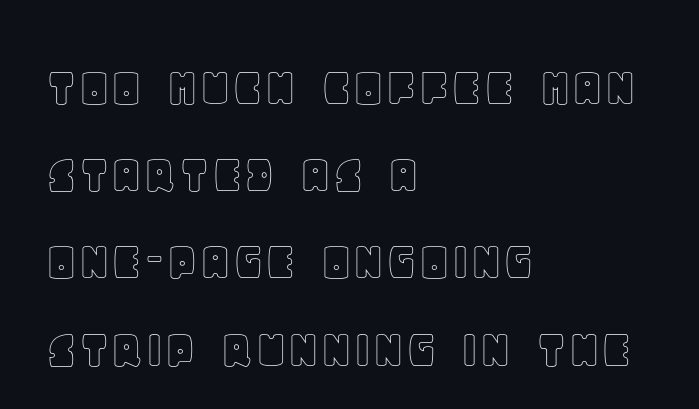
{"italic": "no", "width": "normal", "x_height": "large", "monospaced": "no", "underline": "no", "align": "left", "line_spacing": "normal", "line_spacing_ratio": 1.53, "letter_spacing": "normal", "letter_spacing_em": 0.0, "glyph_px": 57}
